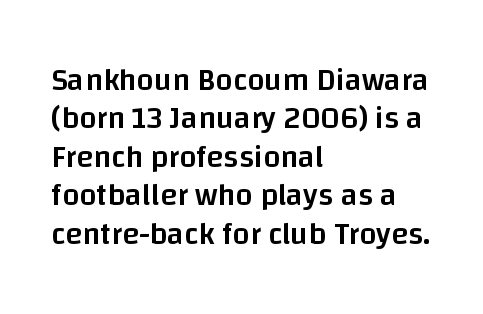
I'd describe the lettering as semibold — firm but not a full bold. One-word summary of the alignment: left. Font category for this specimen: sans-serif. Underline: absent. Each letter keeps its own natural width here, so spacing adapts to shape.
